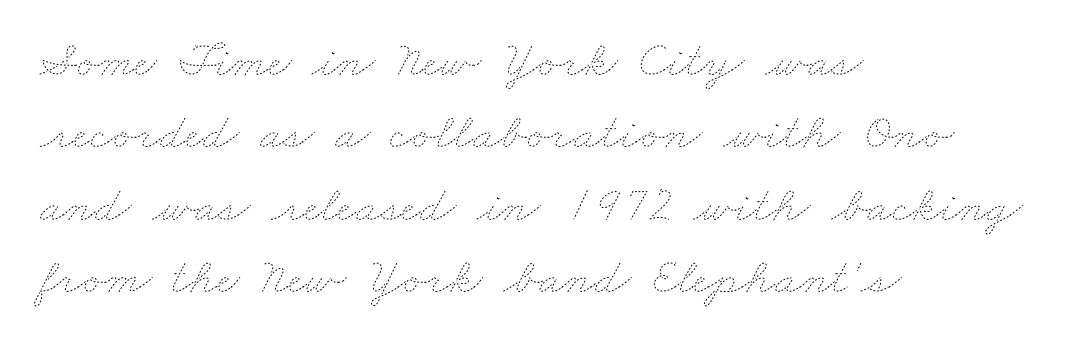
The image shows 51 px thin, wide type; set left-aligned, normal line spacing (1.42x), normal letter spacing, not underlined; low stroke contrast and a small x-height.
